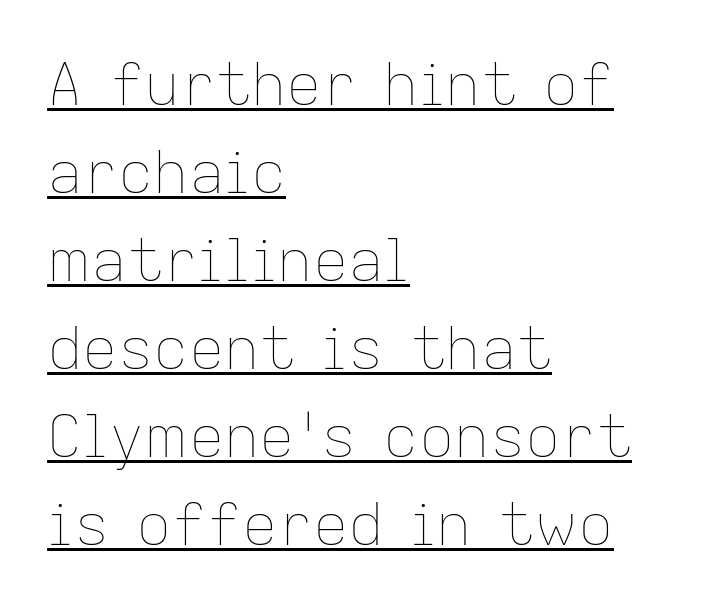
{"italic": "no", "bold": "no", "weight": "thin", "width": "normal", "stroke_contrast": "low", "x_height": "medium", "monospaced": "no", "underline": "yes", "align": "left", "line_spacing": "normal", "line_spacing_ratio": 1.49, "letter_spacing": "normal", "letter_spacing_em": 0.0, "glyph_px": 59}
